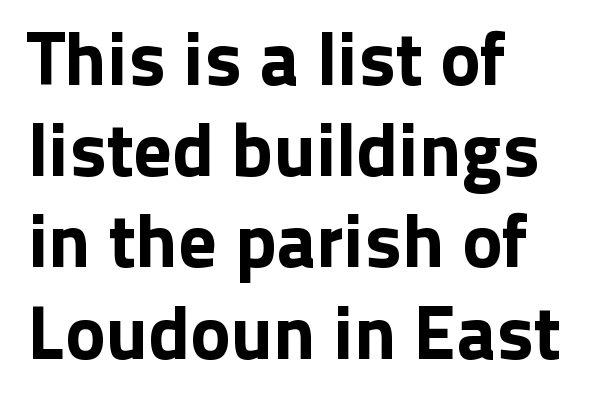
{"serif": "no", "italic": "no", "width": "normal", "stroke_contrast": "low", "x_height": "medium", "monospaced": "no", "underline": "no", "align": "left", "line_spacing_ratio": 1.2, "letter_spacing": "normal", "letter_spacing_em": 0.0, "glyph_px": 76}
